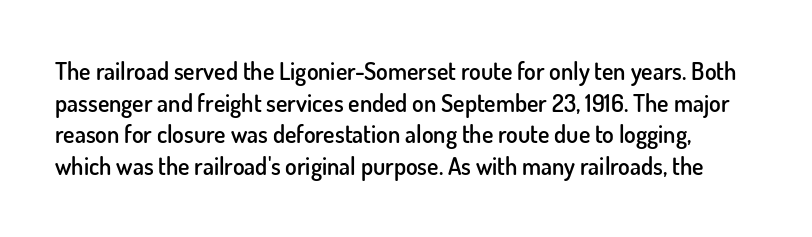
The image shows 24 px text type, upright; set normal line spacing (1.32x), normal letter spacing, not underlined.
